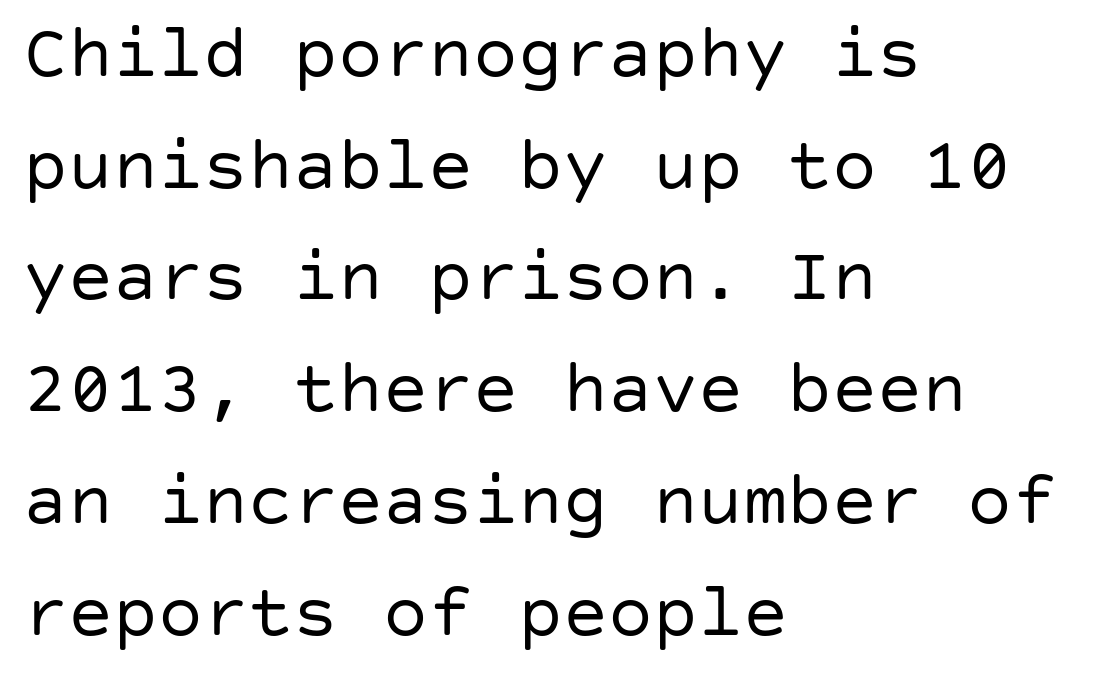
The image shows 75 px regular-weight sans-serif type, upright; set left-aligned, normal line spacing (1.49x), normal letter spacing, not underlined; low stroke contrast and a large x-height.
